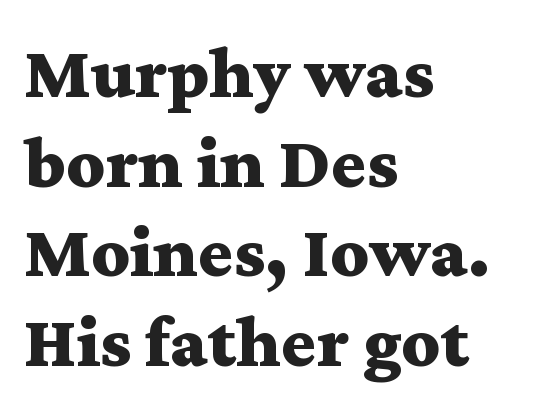
The image shows 74 px bold, wide serif type, upright; set left-aligned, line spacing 1.21x, normal letter spacing, not underlined; medium stroke contrast and a medium x-height.
